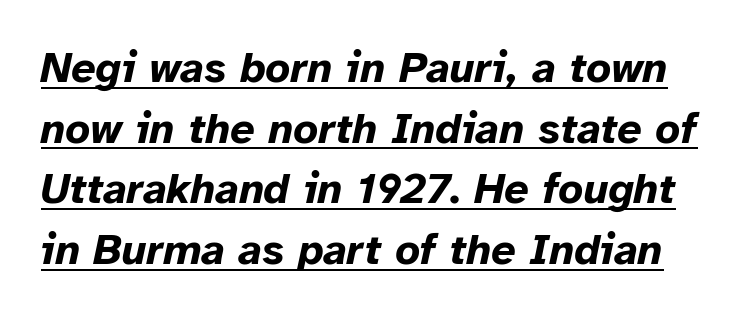
Q: Is the text bold? A: Yes.
Q: Is the text italic (slanted)? A: Yes, it leans right by about 12 degrees.
Q: Is the text underlined? A: Yes.
Q: Is the spacing between letters normal or unusually wide? A: Normal.
Q: Is the spacing between lines tight, normal or loose? A: Normal.
Q: Width (condensed, normal, or wide)? A: Normal.
Q: Stroke contrast? A: Low.
Q: x-height? A: Medium.
Q: Monospaced? A: No.
